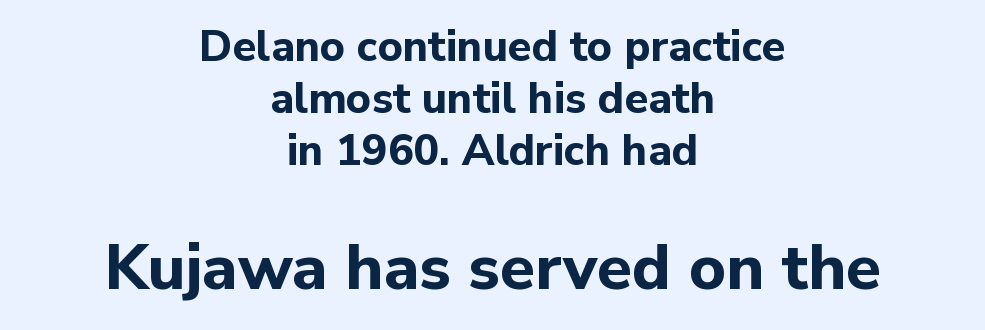
{"serif": "no", "italic": "no", "bold": "yes", "weight": "bold", "width": "normal", "stroke_contrast": "low", "x_height": "medium", "monospaced": "no", "underline": "no", "align": "center", "line_spacing_ratio": 1.21, "letter_spacing": "normal", "letter_spacing_em": 0.0, "larger_block": "second", "size_ratio": 1.49, "glyph_px": 64}
